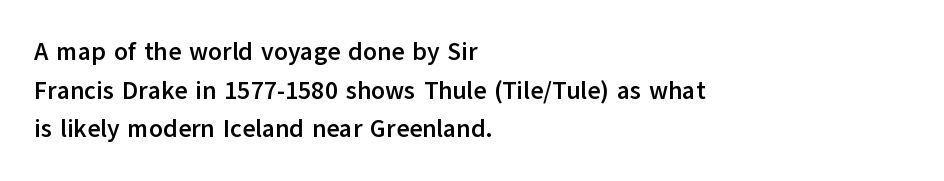
Lines of text with bare space underneath. Default kerning and tracking; the words read as compact shapes. Typeset ragged right — the left edge is the straight one. Regarding leading, the lines here are spaced in the standard way. Every stem runs plumb, perpendicular to the baseline.
